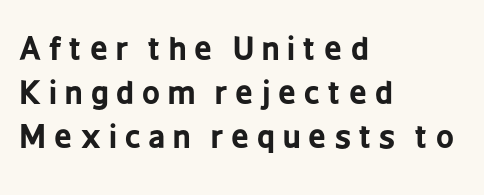
The image shows 31 px bold, condensed sans-serif type, upright; set left-aligned, normal line spacing (1.42x), unusually wide letter spacing (+0.26 em), not underlined; low stroke contrast and a medium x-height.
